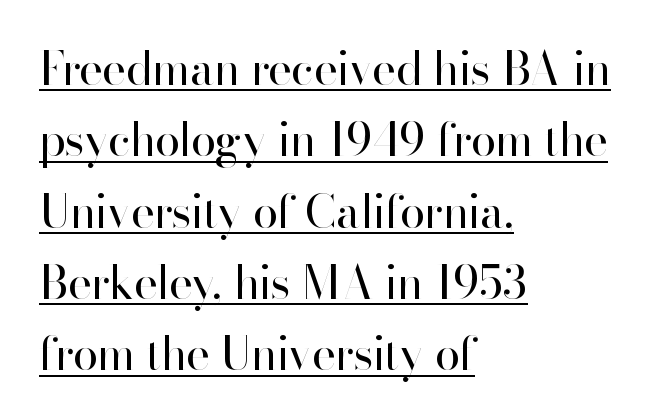
{"serif": "no", "italic": "no", "bold": "no", "weight": "regular", "width": "normal", "stroke_contrast": "high", "x_height": "small", "monospaced": "no", "underline": "yes", "align": "left", "line_spacing": "normal", "line_spacing_ratio": 1.55, "letter_spacing": "normal", "letter_spacing_em": 0.0, "glyph_px": 46}
